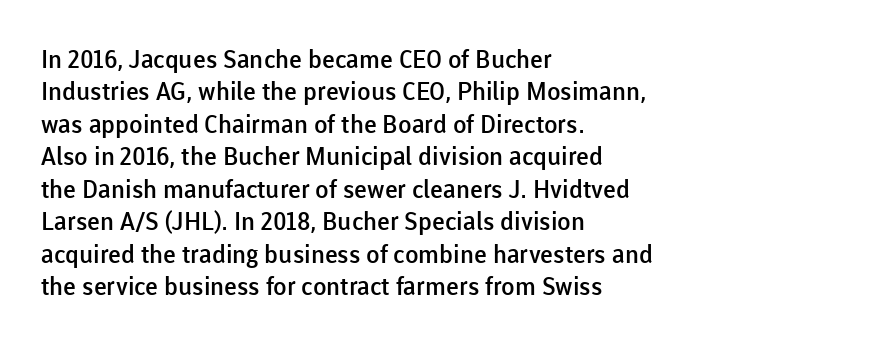
The type is set solid horizontally, with unmodified tracking. Check the space under the baseline: it is left empty. In terms of weight, the rendering is demibold, just under bold. This is the regular roman posture of the typeface.
